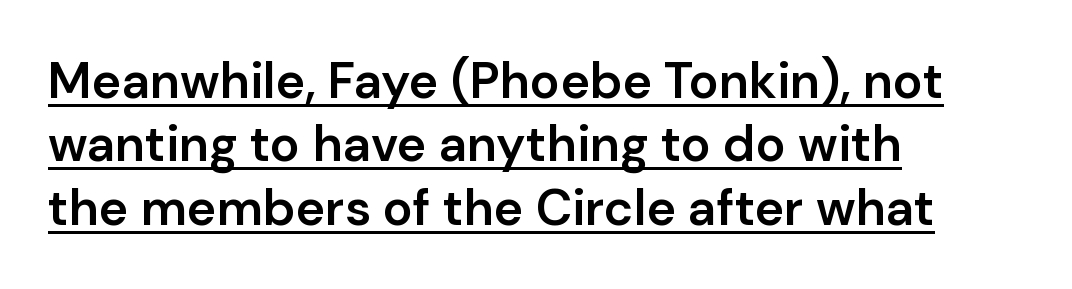
The image shows 50 px semibold sans-serif type, upright; set left-aligned, normal line spacing (1.27x), normal letter spacing, underlined; low stroke contrast and a medium x-height.
